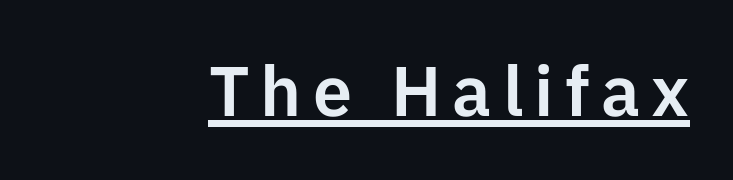
{"serif": "no", "italic": "no", "width": "normal", "stroke_contrast": "low", "x_height": "medium", "monospaced": "no", "underline": "yes", "align": "right", "glyph_px": 70}
